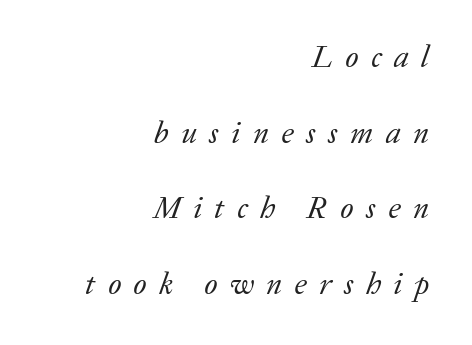
Q: Is the text bold? A: No.
Q: Is the text italic (slanted)? A: Yes, it leans right by about 20 degrees.
Q: Is the typeface a serif or a sans-serif typeface? A: Serif.
Q: Is the text underlined? A: No.
Q: How is the paragraph aligned? A: Right-aligned.
Q: Is the spacing between letters normal or unusually wide? A: Unusually wide.
Q: Is the spacing between lines tight, normal or loose? A: Loose.
Q: Width (condensed, normal, or wide)? A: Normal.
Q: Stroke contrast? A: Low.
Q: x-height? A: Medium.
Q: Monospaced? A: No.
